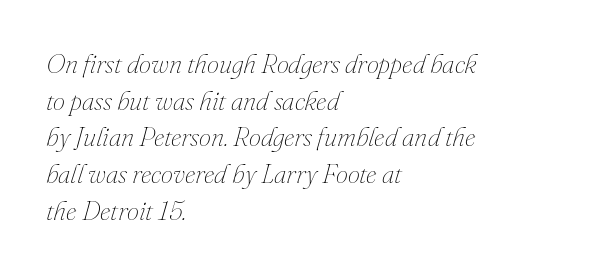
A typesetter would call this zero additional tracking. A quiet, ordinary-to-light weight characterises the typeface. Underline: absent. The passage shown stacks its lines at a standard gap. The glyphs look as if they've been sheared to an angle.
